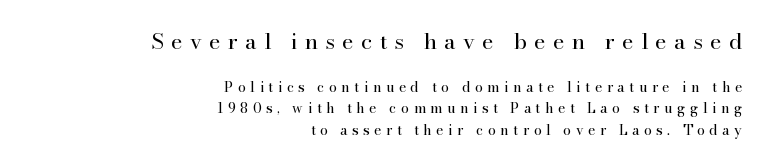
Q: Is the text bold? A: No.
Q: Is the text italic (slanted)? A: No, it is upright.
Q: Is the text underlined? A: No.
Q: How is the paragraph aligned? A: Right-aligned.
Q: Is the spacing between letters normal or unusually wide? A: Unusually wide.
Q: Is the spacing between lines tight, normal or loose? A: Normal.
Q: Which block of text is set in a larger size, the first (top) or the second (bottom)? A: The first (top) one.
